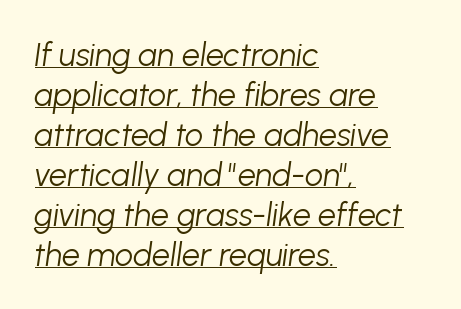
Caption: lettering with a line underneath. The glyphs look as if they've been sheared to an angle. Think standard paragraph weight, or any step lighter than that. A typesetter would call this zero additional tracking. These lines are rendered in a variable-pitch font.
